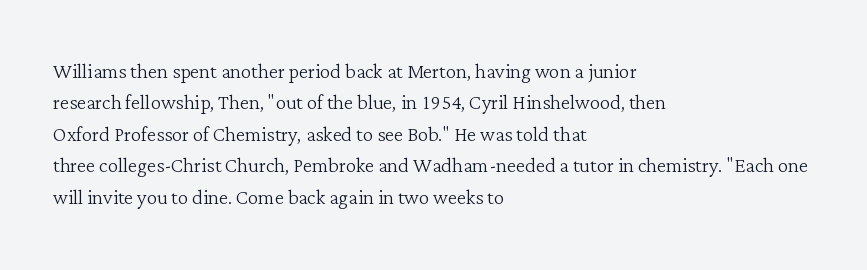
What stands out about the letter spacing? Nothing — it is the standard amount. The rendering anchors every line to the left-hand side. A light-to-regular cut is what we see here. Ordinary non-slanted type is in use.
